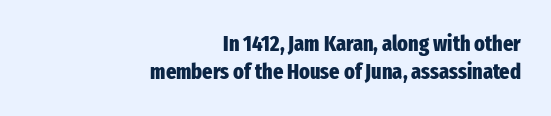
The image shows 22 px bold type, upright; set right-aligned, normal line spacing (1.29x), normal letter spacing, not underlined.
